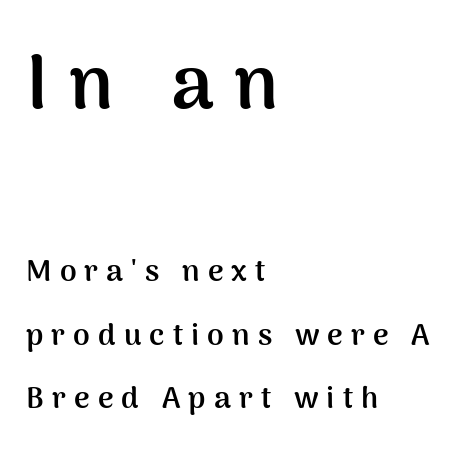
Q: Is the text bold? A: Yes.
Q: Is the text italic (slanted)? A: No, it is upright.
Q: Is the typeface a serif or a sans-serif typeface? A: Sans-serif.
Q: Is the text underlined? A: No.
Q: How is the paragraph aligned? A: Left-aligned.
Q: Is the spacing between letters normal or unusually wide? A: Unusually wide.
Q: Is the spacing between lines tight, normal or loose? A: Loose.
Q: Which block of text is set in a larger size, the first (top) or the second (bottom)? A: The first (top) one.
Q: Width (condensed, normal, or wide)? A: Normal.
Q: Stroke contrast? A: Medium.
Q: x-height? A: Medium.
Q: Monospaced? A: No.
